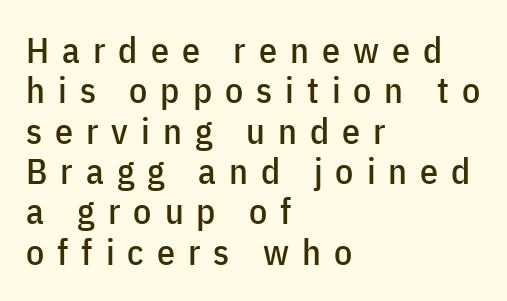
The image shows 36 px condensed sans-serif type, upright; set left-aligned, tight line spacing (1.12x), unusually wide letter spacing (+0.36 em), not underlined; low stroke contrast and a medium x-height.
